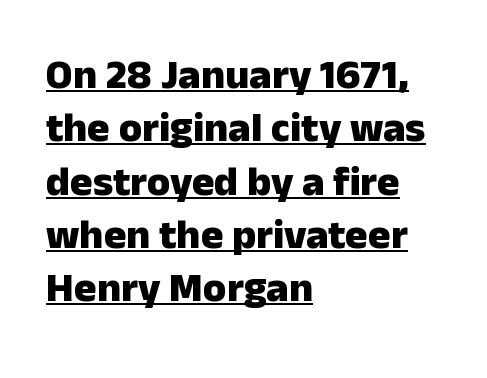
Q: Is the text bold? A: Yes.
Q: Is the text italic (slanted)? A: No, it is upright.
Q: Is the typeface a serif or a sans-serif typeface? A: Sans-serif.
Q: Is the text underlined? A: Yes.
Q: How is the paragraph aligned? A: Left-aligned.
Q: Is the spacing between letters normal or unusually wide? A: Normal.
Q: Is the spacing between lines tight, normal or loose? A: Normal.
Q: Width (condensed, normal, or wide)? A: Normal.
Q: Stroke contrast? A: Low.
Q: x-height? A: Medium.
Q: Monospaced? A: No.
